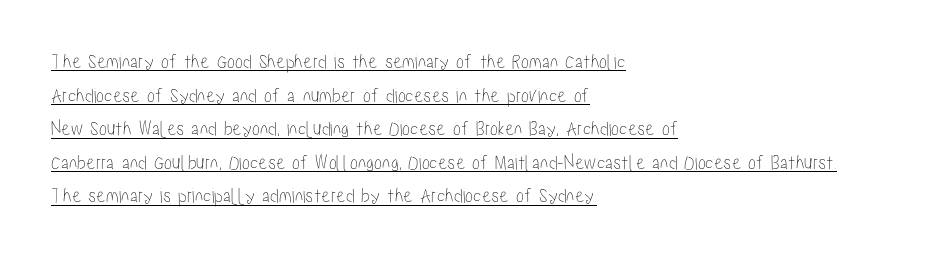
{"italic": "no", "underline": "yes", "align": "left", "line_spacing": "normal", "line_spacing_ratio": 1.6, "letter_spacing": "normal", "letter_spacing_em": 0.0, "glyph_px": 21}
